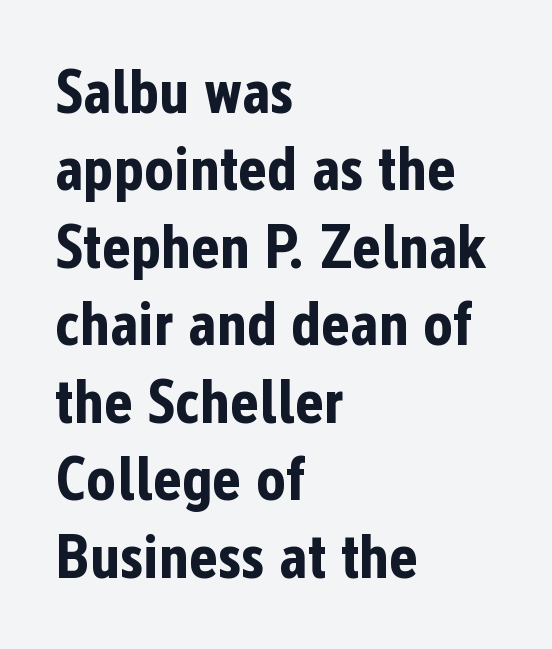
The image shows 62 px bold, condensed sans-serif type, upright; set left-aligned, normal line spacing (1.25x), normal letter spacing, not underlined; low stroke contrast and a medium x-height.
